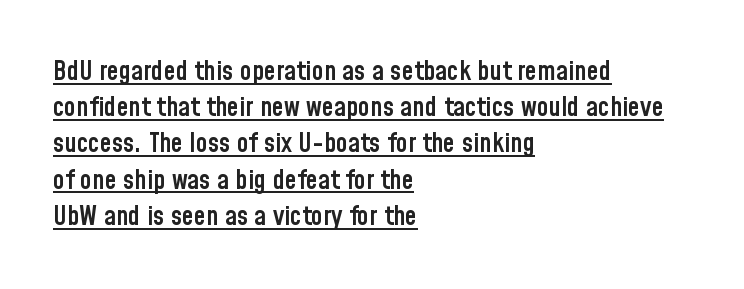
The image shows 27 px text type, upright; set left-aligned, normal line spacing (1.34x), normal letter spacing, underlined.
